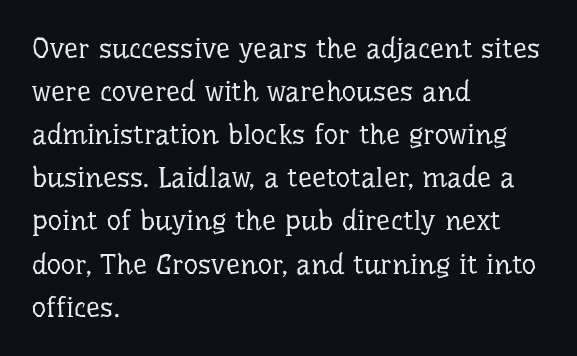
The image shows 28 px regular-weight serif type, upright; set left-aligned, normal line spacing (1.54x), normal letter spacing, not underlined; low stroke contrast and a medium x-height.
